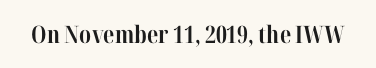
Q: Is the text bold? A: Yes.
Q: Is the text italic (slanted)? A: No, it is upright.
Q: Is the text underlined? A: No.
Q: Is the spacing between letters normal or unusually wide? A: Normal.
